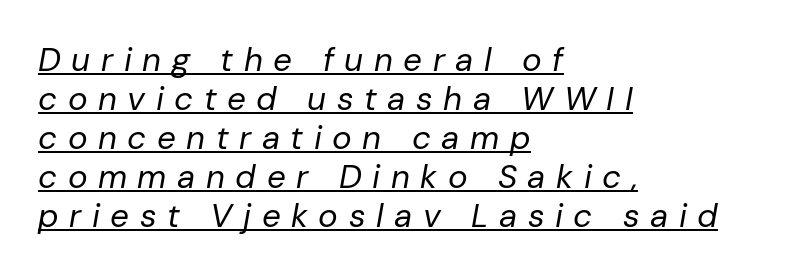
Q: Is the text bold? A: No.
Q: Is the text italic (slanted)? A: Yes, it leans right by about 10 degrees.
Q: Is the text underlined? A: Yes.
Q: How is the paragraph aligned? A: Left-aligned.
Q: Is the spacing between letters normal or unusually wide? A: Unusually wide.
Q: Width (condensed, normal, or wide)? A: Normal.
Q: Stroke contrast? A: Low.
Q: x-height? A: Medium.
Q: Monospaced? A: No.
